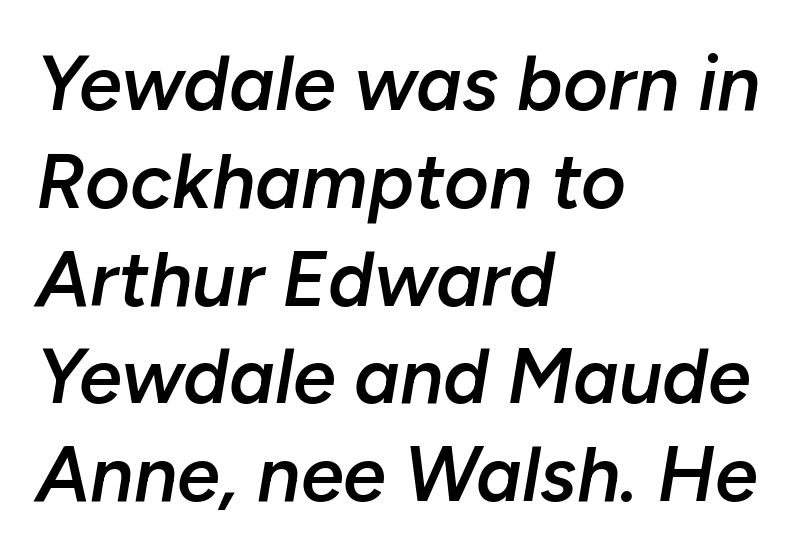
The paragraph has a hard left edge and a soft right edge. These lines keep a tight, regular rhythm from letter to letter. Does the leading feel generous? No, just average. These lines carry some extra weight — a demibold, not a full bold. You could not count columns in this text — the font is proportionally spaced. Plain, unruled lines of type.
